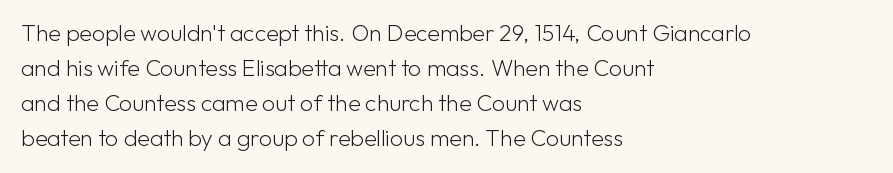
Weight: not bold — regular or lighter. The typesetter chose a ragged-right arrangement here. Each new line begins a customary step beneath the previous one. You could call the tracking neutral — neither tight nor loose. Only glyphs here, with clear space below each row. You can tell it's not italic because the verticals are truly vertical.
